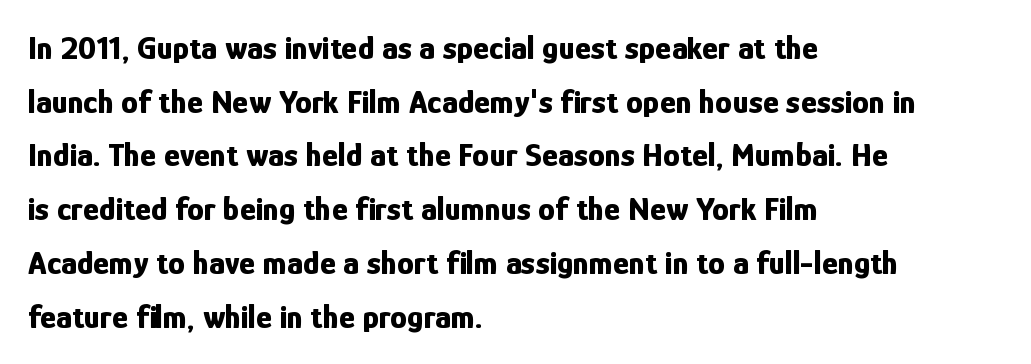
The image shows 34 px bold, condensed sans-serif type, upright; set left-aligned, normal line spacing (1.58x), normal letter spacing, not underlined; low stroke contrast and a medium x-height.
